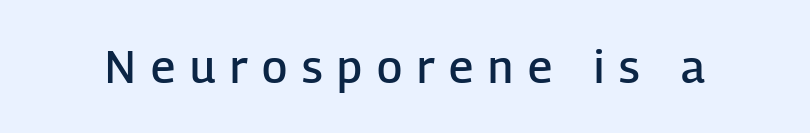
Q: Is the text bold? A: Semi-bold.
Q: Is the text italic (slanted)? A: No, it is upright.
Q: Is the typeface a serif or a sans-serif typeface? A: Sans-serif.
Q: Is the text underlined? A: No.
Q: Is the spacing between letters normal or unusually wide? A: Unusually wide.
Q: Width (condensed, normal, or wide)? A: Normal.
Q: Stroke contrast? A: Low.
Q: x-height? A: Medium.
Q: Monospaced? A: No.
